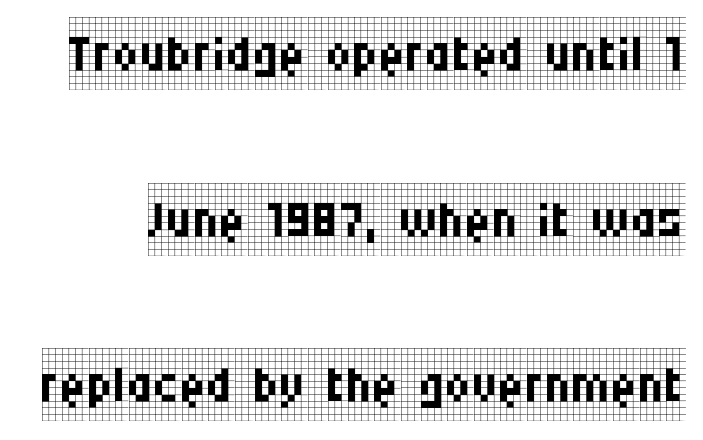
The image shows 73 px regular-weight, condensed serif type, upright; set loose line spacing (2.27x), normal letter spacing, not underlined; low stroke contrast and a large x-height.
